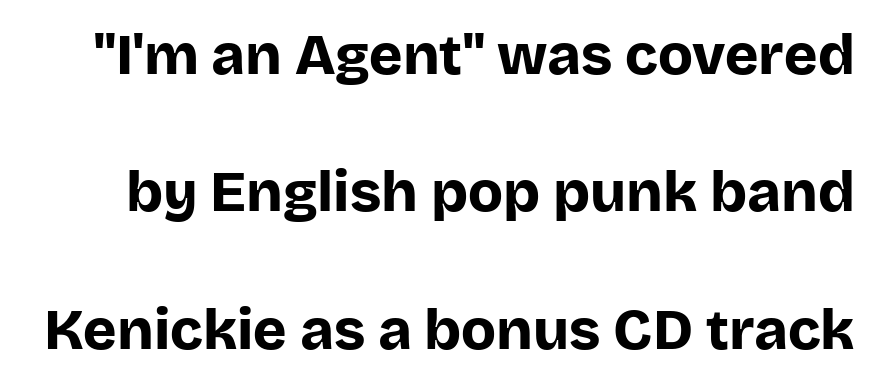
Characters follow at the spacing the type designer built in. The line-height multiplier appears high, well above default. Each letter keeps its own natural width here, so spacing adapts to shape. Heavy-handed strokes throughout: this text is bold. Look at the bottom of the vertical strokes: they stop flat, with no serifs.
